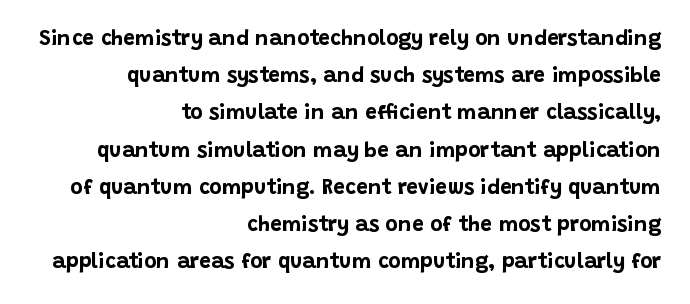
Q: Is the text bold? A: Yes.
Q: Is the text italic (slanted)? A: No, it is upright.
Q: Is the text underlined? A: No.
Q: How is the paragraph aligned? A: Right-aligned.
Q: Is the spacing between letters normal or unusually wide? A: Normal.
